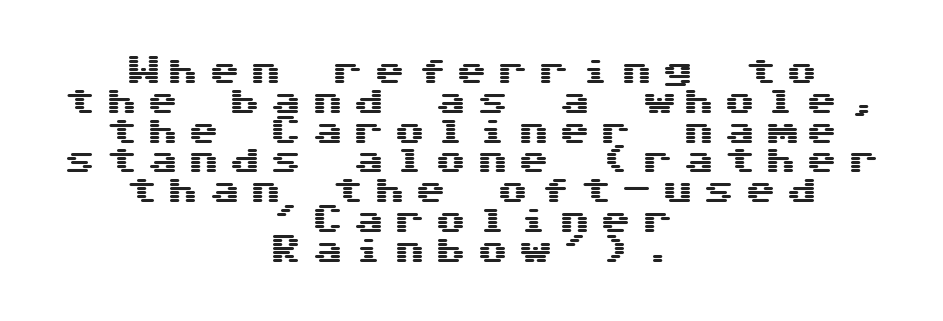
Q: Is the text italic (slanted)? A: No, it is upright.
Q: Is the typeface a serif or a sans-serif typeface? A: Sans-serif.
Q: Is the text underlined? A: No.
Q: How is the paragraph aligned? A: Centered.
Q: Is the spacing between letters normal or unusually wide? A: Unusually wide.
Q: Is the spacing between lines tight, normal or loose? A: Tight.
Q: Width (condensed, normal, or wide)? A: Wide.
Q: Stroke contrast? A: Medium.
Q: x-height? A: Medium.
Q: Monospaced? A: Yes.
